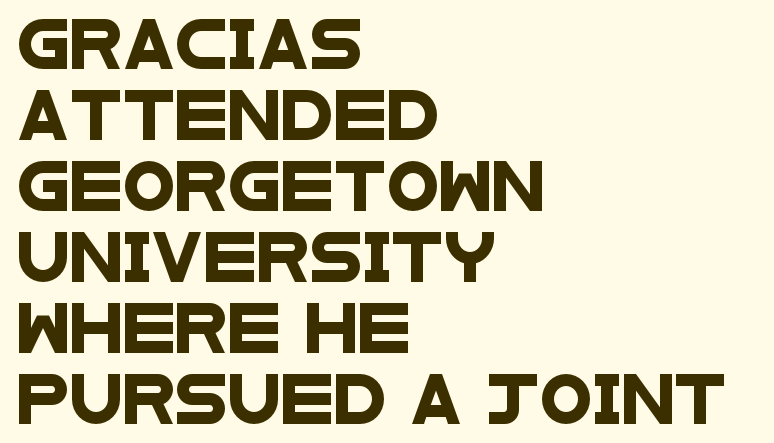
{"serif": "no", "width": "wide", "stroke_contrast": "low", "x_height": "large", "monospaced": "no", "underline": "no", "align": "left", "line_spacing": "normal", "line_spacing_ratio": 1.48, "letter_spacing": "normal", "letter_spacing_em": 0.0, "glyph_px": 48}
